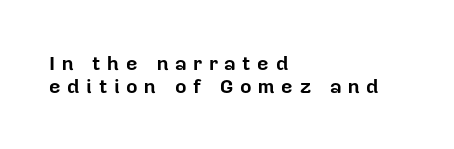
Glyph-to-glyph distance is far greater than everyday printed text. When letters stand straight like this, we call the style roman or upright. Typesetter's note: full bold, strokes at maximum text heaviness. Unmarked baselines from the first word to the last. In CSS terms this would be text-align: left.
